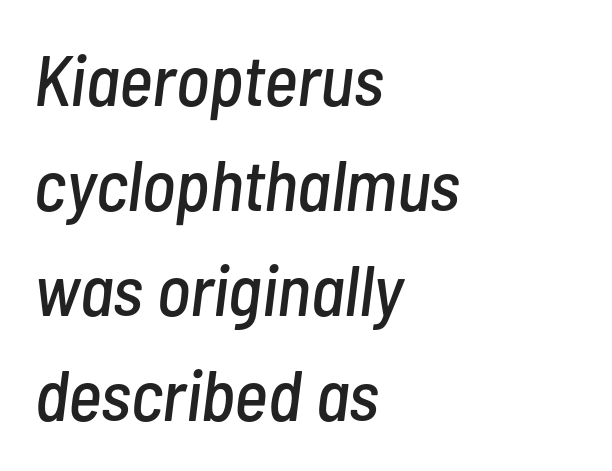
The image shows 72 px condensed type, italic (leaning right); set left-aligned, normal line spacing (1.46x), normal letter spacing, not underlined; low stroke contrast and a medium x-height.
